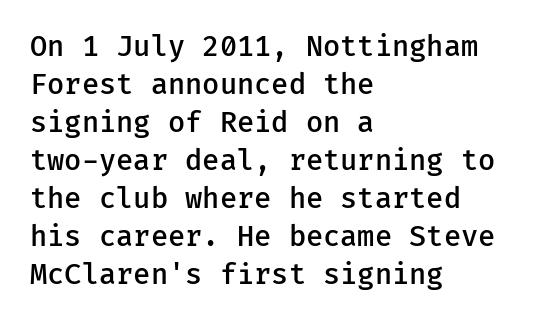
The gap between lines stays unmarked. Compared with an ordinary text face, these strokes are moderately heavier — a semibold. Nothing unusual about the tracking: characters are spaced as the font intends. No feet cap the strokes, marking this as sans-serif type. The typesetter chose a ragged-right arrangement here.
